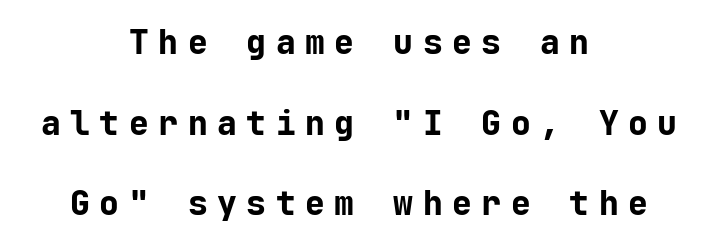
Q: Is the text bold? A: Yes.
Q: Is the text italic (slanted)? A: No, it is upright.
Q: Is the typeface a serif or a sans-serif typeface? A: Sans-serif.
Q: Is the text underlined? A: No.
Q: How is the paragraph aligned? A: Centered.
Q: Is the spacing between letters normal or unusually wide? A: Unusually wide.
Q: Is the spacing between lines tight, normal or loose? A: Loose.
Q: Width (condensed, normal, or wide)? A: Normal.
Q: Stroke contrast? A: Low.
Q: x-height? A: Medium.
Q: Monospaced? A: Yes.
